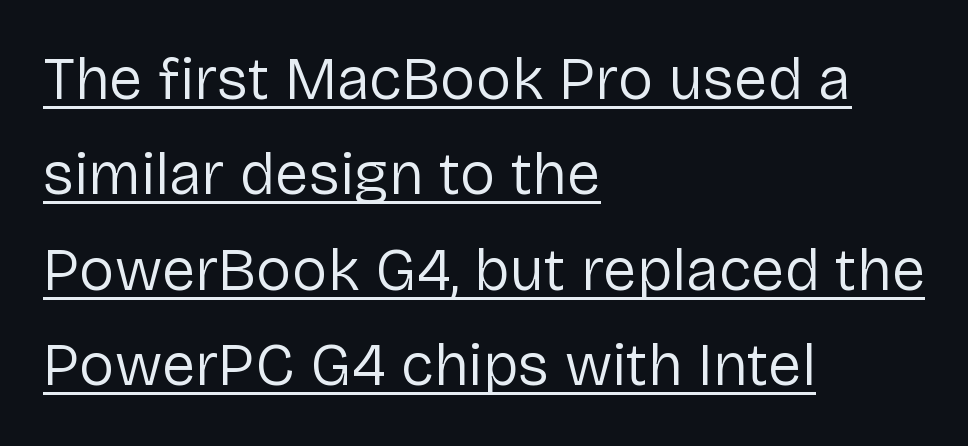
{"serif": "no", "italic": "no", "bold": "no", "weight": "regular", "width": "normal", "stroke_contrast": "low", "x_height": "medium", "monospaced": "no", "underline": "yes", "align": "left", "line_spacing": "normal", "line_spacing_ratio": 1.59, "letter_spacing": "normal", "letter_spacing_em": 0.0, "glyph_px": 60}
